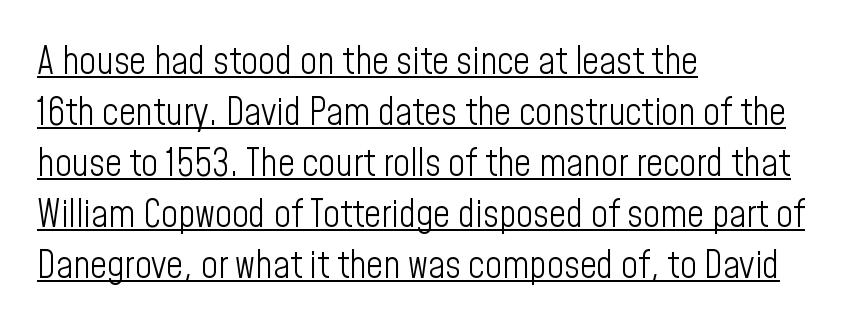
In designer terms, the underline attribute is active on this setting. Is there much room between lines? A standard amount, neither cramped nor airy. Heaviness? Minimal to ordinary, like unemphasized prose. No feet cap the strokes, marking this as sans-serif type.
